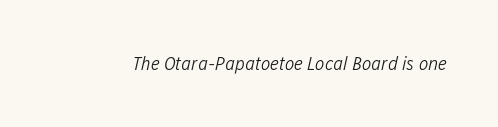
The image shows 20 px text type, italic (leaning right); set normal letter spacing, not underlined.
